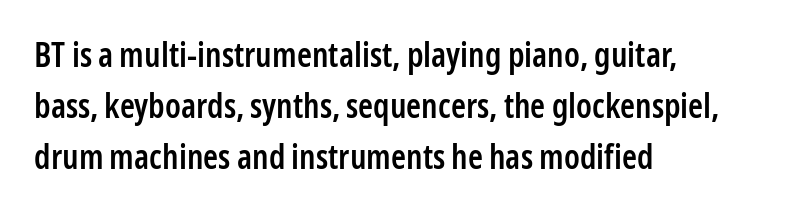
Q: Is the text bold? A: Semi-bold.
Q: Is the text italic (slanted)? A: No, it is upright.
Q: Is the typeface a serif or a sans-serif typeface? A: Sans-serif.
Q: Is the text underlined? A: No.
Q: How is the paragraph aligned? A: Left-aligned.
Q: Is the spacing between letters normal or unusually wide? A: Normal.
Q: Is the spacing between lines tight, normal or loose? A: Normal.
Q: Width (condensed, normal, or wide)? A: Condensed.
Q: Stroke contrast? A: Low.
Q: x-height? A: Medium.
Q: Monospaced? A: No.
